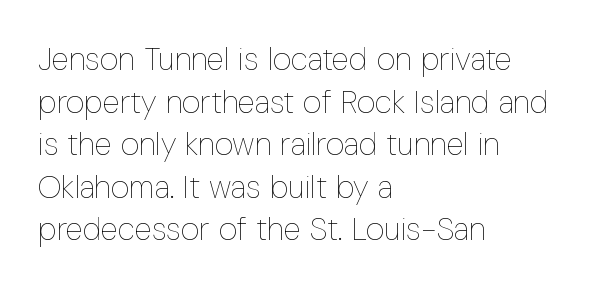
You could not count columns in this text — the font is proportionally spaced. Successive baselines arrive at the customary interval. There is no visible air inserted between adjacent glyphs. Compared with a typical body face, this is equally light or lighter still. This sample is left-justified, so line endings fall wherever the words run out. Upright lettering throughout.
